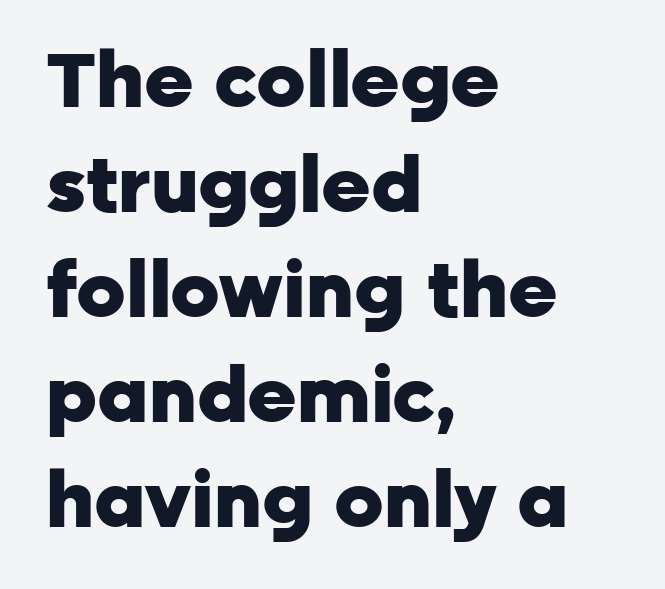
The image shows 76 px heavy sans-serif type, upright; set left-aligned, normal line spacing (1.38x), normal letter spacing, not underlined; low stroke contrast and a medium x-height.
